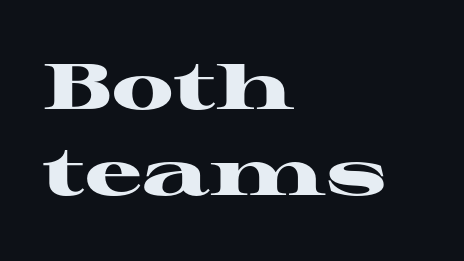
In terms of letterform style, serifs are clearly present. Notice how the passage keeps a crisp vertical edge on the left only. The face used here is proportionally spaced, like ordinary book or web type. Each word holds together tightly as a unit, with standard inter-letter gaps. Caption: bold face, heavy strokes. The specimen omits any rule beneath the text block's lines.
